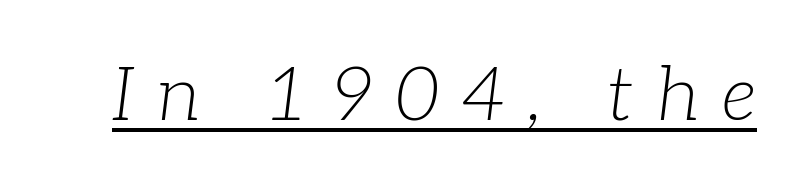
{"serif": "yes", "italic": "yes", "lean": "right", "slant_degrees": 7, "bold": "no", "weight": "light", "width": "normal", "stroke_contrast": "low", "x_height": "medium", "monospaced": "no", "underline": "yes", "letter_spacing": "wide", "letter_spacing_em": 0.3, "glyph_px": 75}
